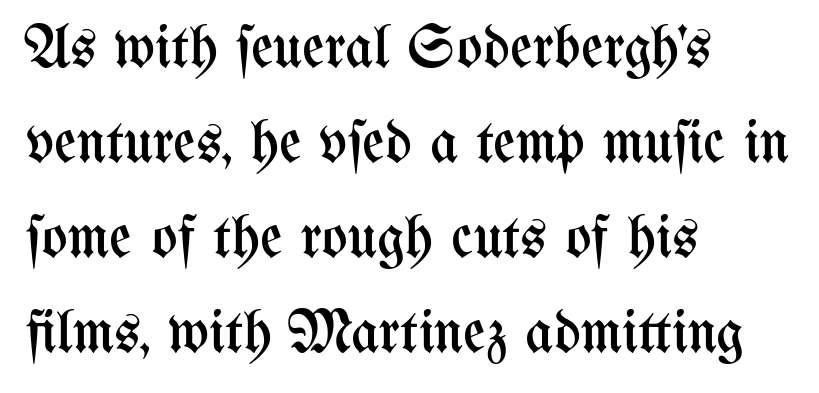
{"italic": "no", "bold": "no", "weight": "regular", "width": "condensed", "stroke_contrast": "medium", "x_height": "medium", "monospaced": "no", "underline": "no", "align": "left", "line_spacing": "normal", "line_spacing_ratio": 1.56, "letter_spacing": "normal", "letter_spacing_em": 0.0, "glyph_px": 61}
